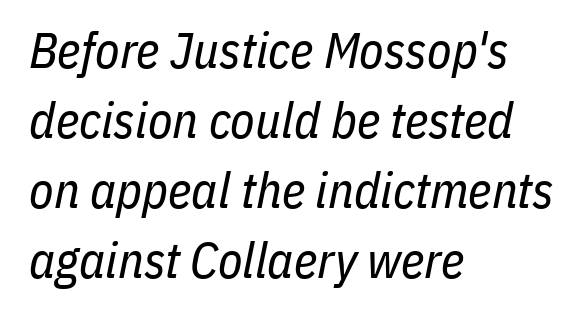
{"italic": "yes", "lean": "right", "slant_degrees": 11, "bold": "no", "weight": "regular", "width": "condensed", "stroke_contrast": "low", "x_height": "medium", "monospaced": "no", "underline": "no", "align": "left", "line_spacing": "normal", "line_spacing_ratio": 1.4, "letter_spacing": "normal", "letter_spacing_em": 0.0, "glyph_px": 50}
